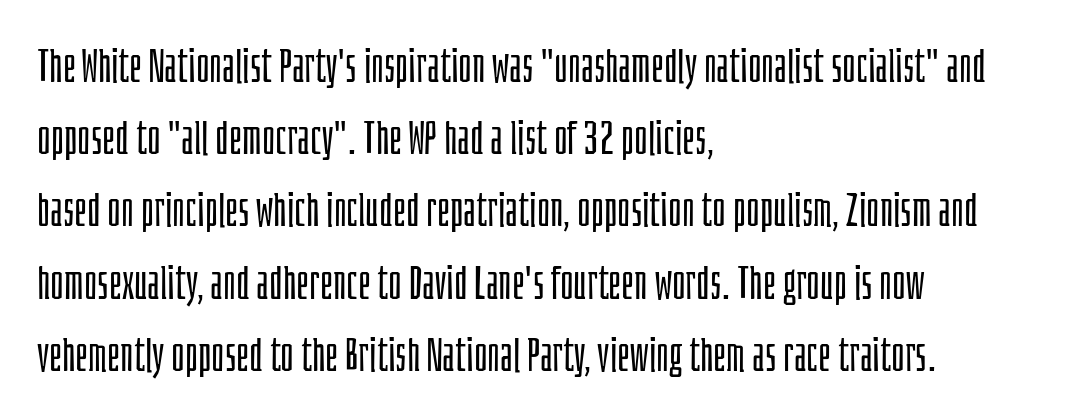
Q: Is the text bold? A: No.
Q: Is the text italic (slanted)? A: No, it is upright.
Q: Is the typeface a serif or a sans-serif typeface? A: Sans-serif.
Q: Is the text underlined? A: No.
Q: How is the paragraph aligned? A: Left-aligned.
Q: Is the spacing between letters normal or unusually wide? A: Normal.
Q: Is the spacing between lines tight, normal or loose? A: Normal.
Q: Width (condensed, normal, or wide)? A: Condensed.
Q: Stroke contrast? A: Low.
Q: x-height? A: Large.
Q: Monospaced? A: No.
